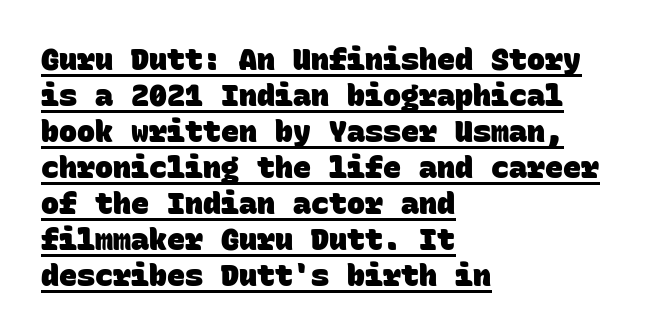
The image shows 30 px heavy sans-serif type, monospaced; set left-aligned, line spacing 1.2x, normal letter spacing, underlined; low stroke contrast and a large x-height.
